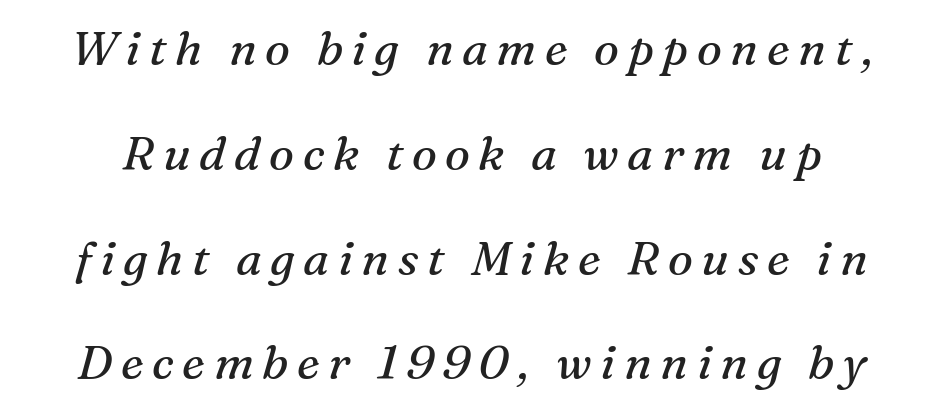
The vertical gap from one line to the next is large. Italic: yes, the glyphs are oblique. Lines of text with bare space underneath. The passage shown is typed in a proportional face where columns would drift.
